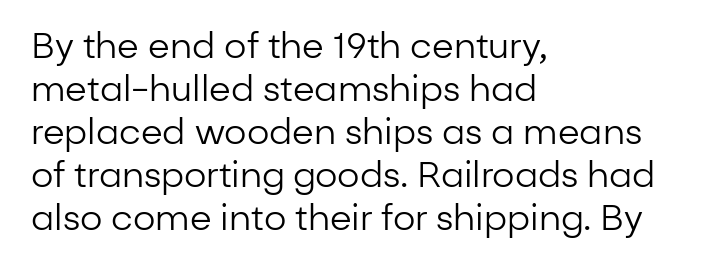
The image shows 35 px regular-weight sans-serif type, upright; set left-aligned, line spacing 1.23x, normal letter spacing, not underlined; low stroke contrast and a medium x-height.
